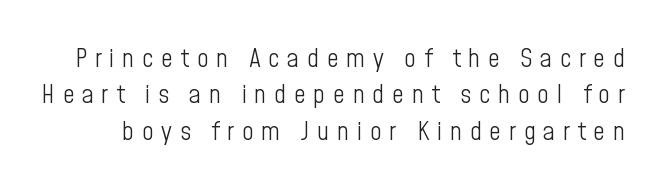
Q: Is the text bold? A: No.
Q: Is the text italic (slanted)? A: No, it is upright.
Q: Is the text underlined? A: No.
Q: Is the spacing between letters normal or unusually wide? A: Unusually wide.
Q: Is the spacing between lines tight, normal or loose? A: Normal.
